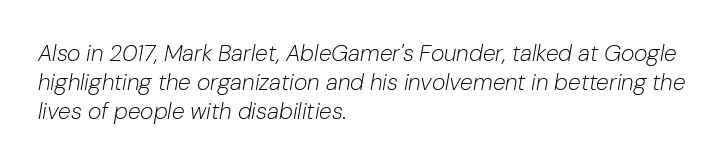
A classic flush-left, rag-right setting is used for this passage. Students, observe: this is what conventionally led text looks like. Quick note: underline off. There is no visible air inserted between adjacent glyphs. Bold? No — there's no thickening of the strokes.
